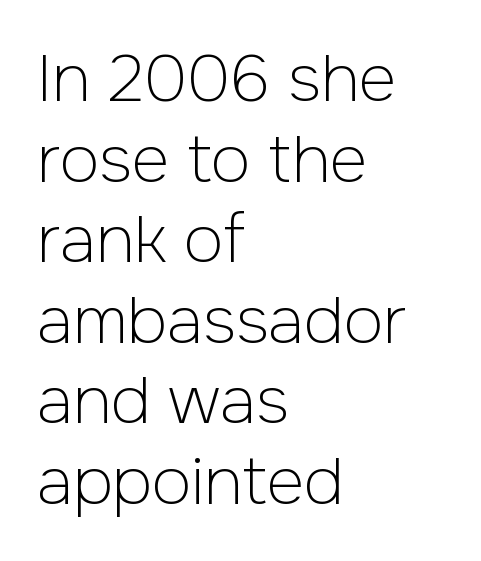
Q: Is the text bold? A: No.
Q: Is the text italic (slanted)? A: No, it is upright.
Q: Is the typeface a serif or a sans-serif typeface? A: Sans-serif.
Q: Is the text underlined? A: No.
Q: How is the paragraph aligned? A: Left-aligned.
Q: Is the spacing between letters normal or unusually wide? A: Normal.
Q: Width (condensed, normal, or wide)? A: Normal.
Q: Stroke contrast? A: Low.
Q: x-height? A: Medium.
Q: Monospaced? A: No.
